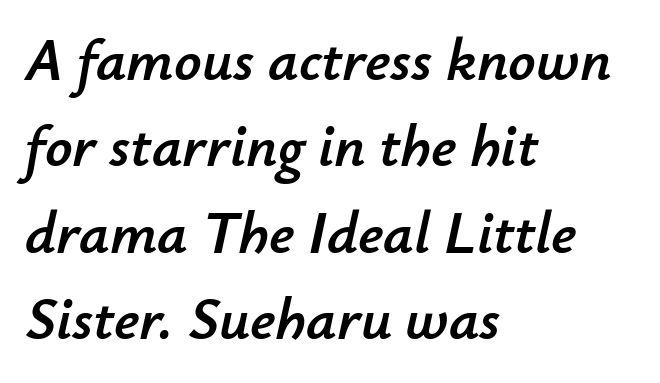
Interline gaps are of average width in this sample. This sample uses an oblique cut, with every glyph tilted off the vertical. Does the copy run flush right? No — it runs flush left. The letters advance in unequal steps, a hallmark of proportional type. Here the glyphs are tracked normally, forming tight word shapes. Only glyphs here, with clear space below each row.
